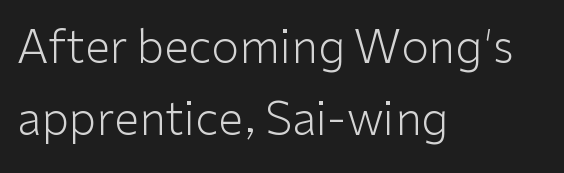
{"serif": "no", "italic": "no", "bold": "no", "weight": "light", "width": "normal", "stroke_contrast": "low", "x_height": "medium", "monospaced": "no", "underline": "no", "align": "left", "line_spacing": "normal", "line_spacing_ratio": 1.6, "letter_spacing": "normal", "letter_spacing_em": 0.0, "glyph_px": 45}
